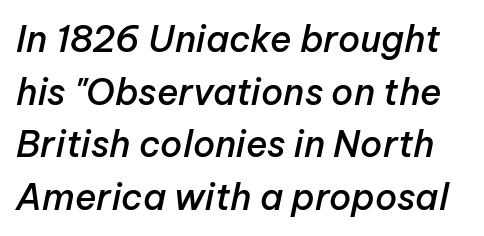
Q: Is the text bold? A: Semi-bold.
Q: Is the text italic (slanted)? A: Yes, it leans right by about 12 degrees.
Q: Is the text underlined? A: No.
Q: Is the spacing between letters normal or unusually wide? A: Normal.
Q: Is the spacing between lines tight, normal or loose? A: Normal.
Q: Width (condensed, normal, or wide)? A: Normal.
Q: Stroke contrast? A: Low.
Q: x-height? A: Medium.
Q: Monospaced? A: No.
